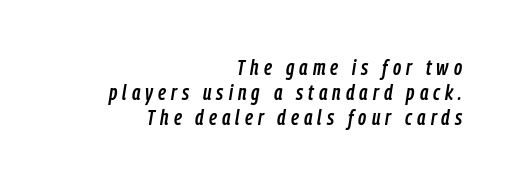
The image shows 22 px text type, italic (leaning right); set right-aligned, tight line spacing (1.13x), unusually wide letter spacing (+0.23 em), not underlined.
